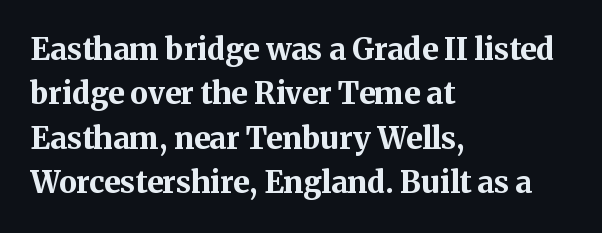
Yep, those are serifs on the letters. You can tell it's not italic because the verticals are truly vertical. The letters are bold, with thick, heavy strokes. The rows are spaced the way most documents space them. Each row of text sits above clean, open space.
